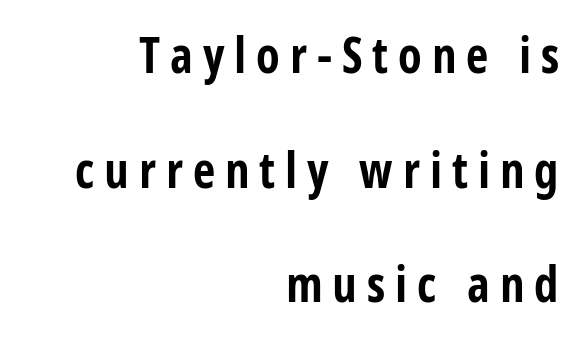
The vertical gap from one line to the next is large. Reading down the block, your eye finds every line finishing at a fixed right position. The typography opts for an upright posture over an oblique one. How heavy is the stroke? Heavy — this is a bold. This rendering employs a face without finishing strokes, i.e., a sans-serif.
